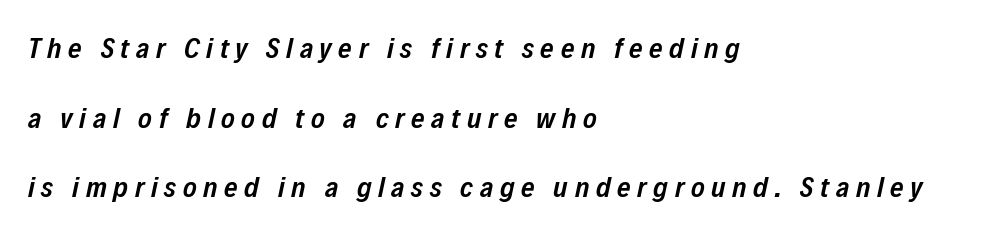
{"italic": "yes", "lean": "right", "slant_degrees": 12, "bold": "semi", "weight": "semibold", "width": "condensed", "stroke_contrast": "low", "x_height": "medium", "monospaced": "no", "underline": "no", "align": "left", "line_spacing": "loose", "line_spacing_ratio": 2.4, "letter_spacing": "wide", "letter_spacing_em": 0.23, "glyph_px": 29}
